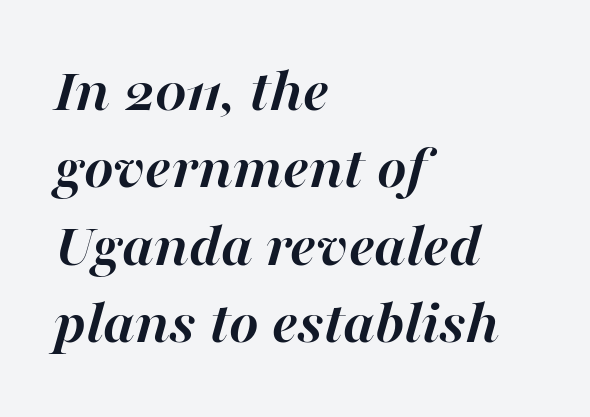
Does the weight exceed regular? Yes, all the way to bold. This sample has the flowing, uneven cadence of proportional lettering. Beneath every word, the page is bare. In CSS terms this would be text-align: left.
